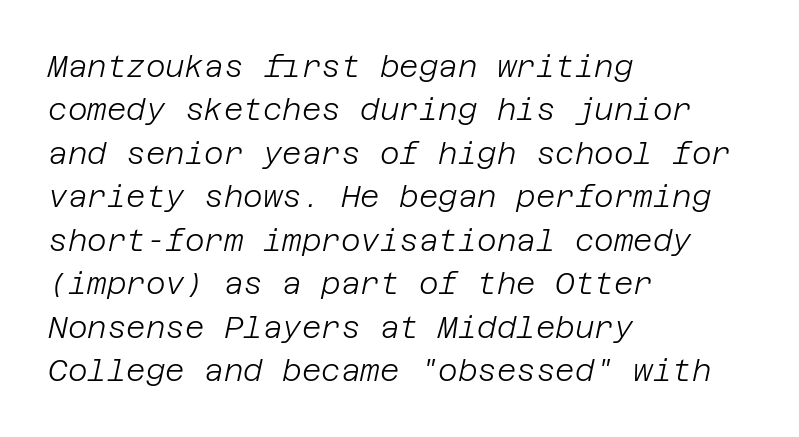
Is there much room between lines? A standard amount, neither cramped nor airy. Underline: absent. It's the slanting kind of type. Look at the tracking — it's just the regular setting, nothing added. Layout note: lines flush left. Summary of weight: not heavy and not bold.
